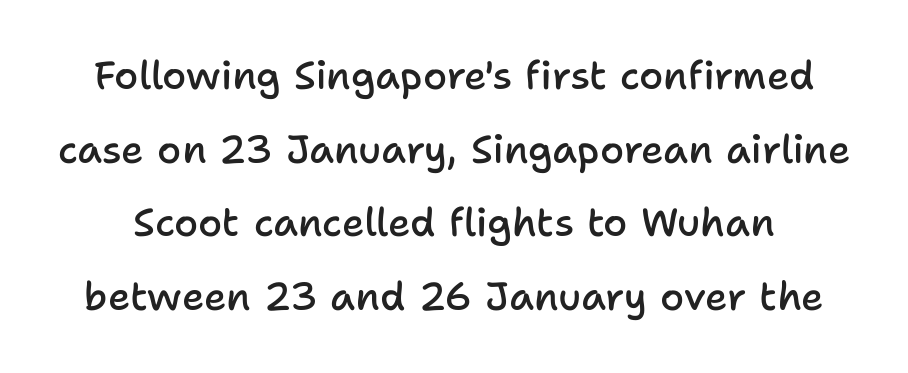
Character widths vary here, with narrow letters taking less room than wide ones. Beneath every word, the page is bare. Letterform terminals end flat and unadorned throughout the passage. The tracking reads as untouched default to a designer's eye. Look at the stroke-to-counter ratio: somewhat heavy, a semibold. The type sits square on the baseline with zero lean.
